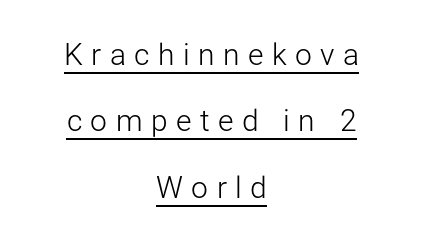
The image shows 30 px light sans-serif type, upright; set centered, loose line spacing (2.21x), unusually wide letter spacing (+0.28 em), underlined; low stroke contrast and a medium x-height.
